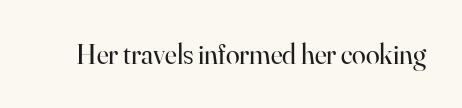
The image shows 28 px regular-weight serif type, upright; set normal letter spacing, not underlined; high stroke contrast and a small x-height.
